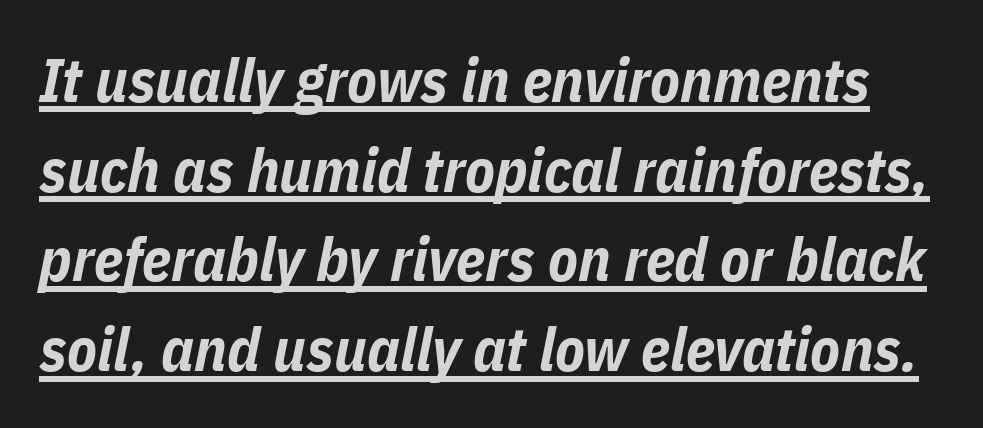
The image shows 61 px bold, condensed type, italic (leaning right); set normal line spacing (1.47x), normal letter spacing, underlined; low stroke contrast and a medium x-height.
